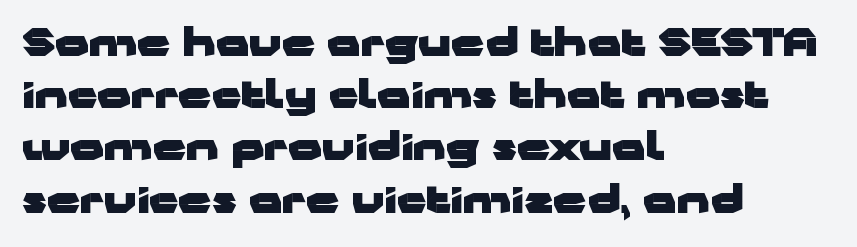
Normally led — the rows are evenly, conventionally spaced. Unlike italic type, these characters show no tilt at all. The font family rendered here belongs to the sans-serif group. These lines are set flush left with a ragged right edge. The line texture is even and compact thanks to regular tracking.
